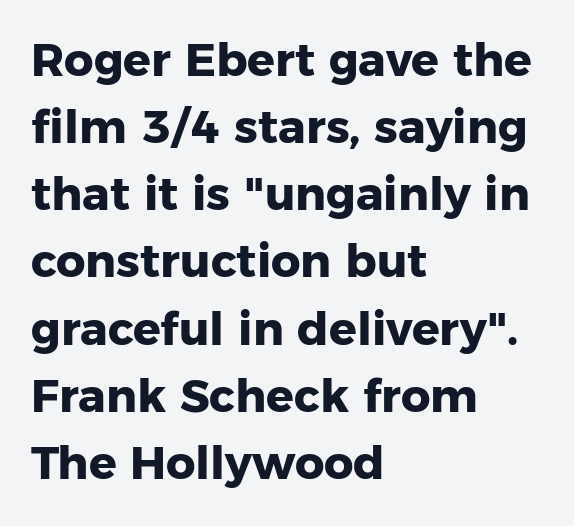
The image shows 46 px heavy sans-serif type, upright; set left-aligned, normal line spacing (1.46x), normal letter spacing, not underlined; low stroke contrast and a medium x-height.
